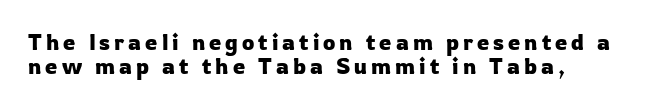
Q: Is the text italic (slanted)? A: No, it is upright.
Q: Is the text underlined? A: No.
Q: Is the spacing between lines tight, normal or loose? A: Tight.
